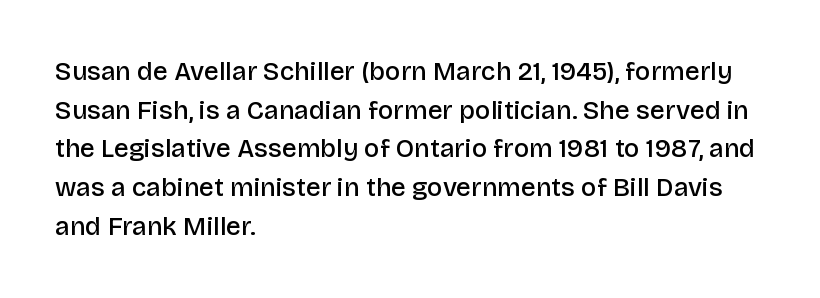
What stands out about the letter spacing? Nothing — it is the standard amount. Where is the straight margin? On the left. The glyphs are unaccompanied by any horizontal stroke below them. Is there any slant? The stems are plumb. The leading is moderate, giving the passage an even texture.
